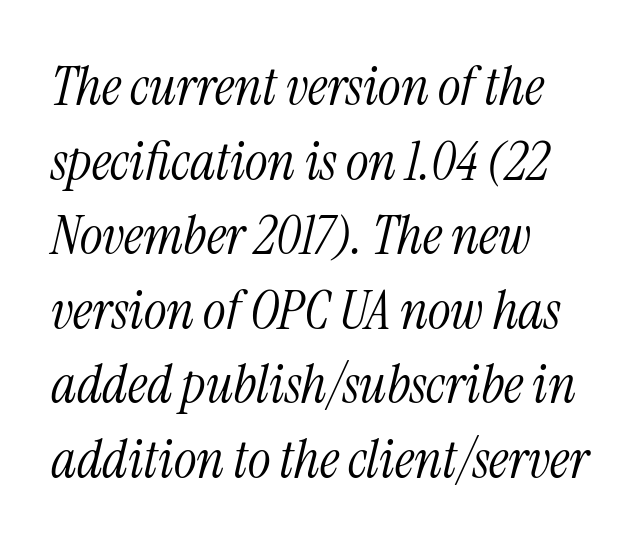
{"serif": "yes", "italic": "yes", "lean": "right", "slant_degrees": 13, "bold": "no", "weight": "light", "width": "condensed", "stroke_contrast": "medium", "x_height": "medium", "monospaced": "no", "underline": "no", "align": "left", "line_spacing": "normal", "line_spacing_ratio": 1.38, "letter_spacing": "normal", "letter_spacing_em": 0.0, "glyph_px": 54}
